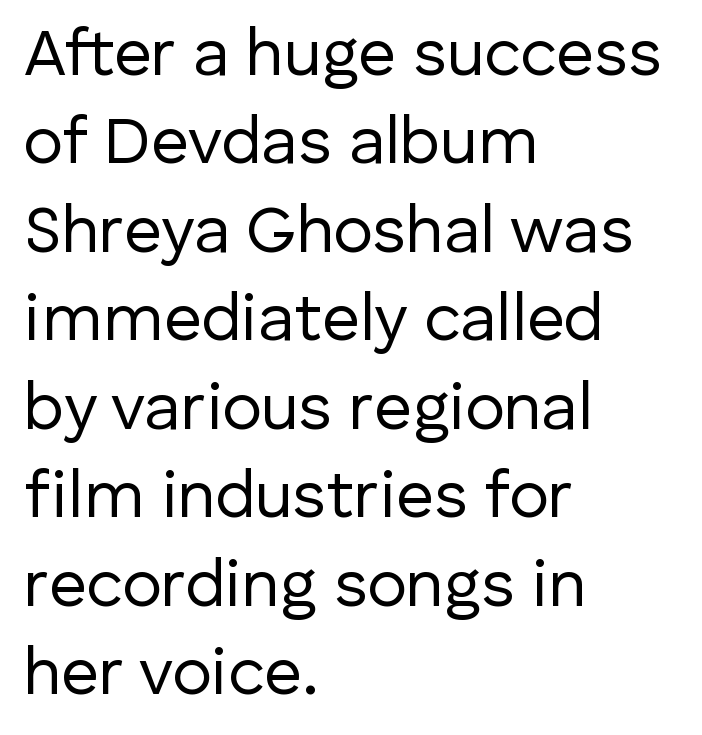
The paragraph shown leans on its left margin. Anything drawn beneath the words? Only blank space. Do the letters lean? They stand straight. Bold? No — there's no thickening of the strokes. Leading: standard.
